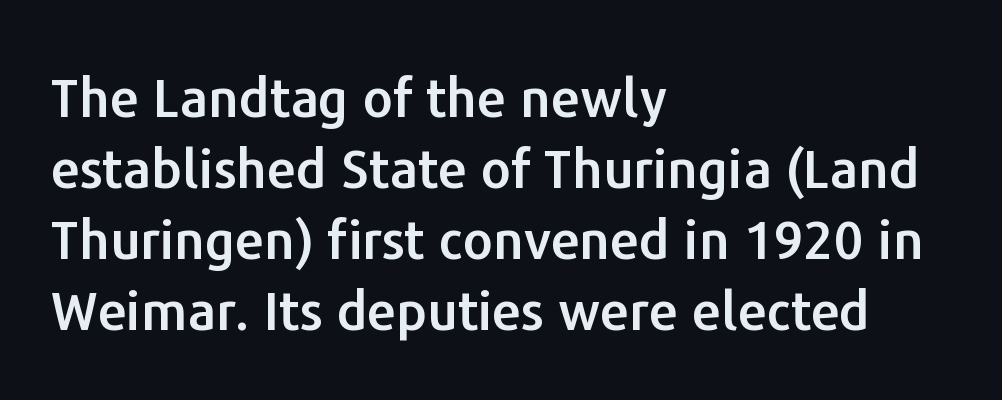
{"serif": "no", "italic": "no", "width": "normal", "stroke_contrast": "low", "x_height": "medium", "monospaced": "no", "underline": "no", "align": "left", "line_spacing": "normal", "line_spacing_ratio": 1.34, "letter_spacing": "normal", "letter_spacing_em": 0.0, "glyph_px": 53}
